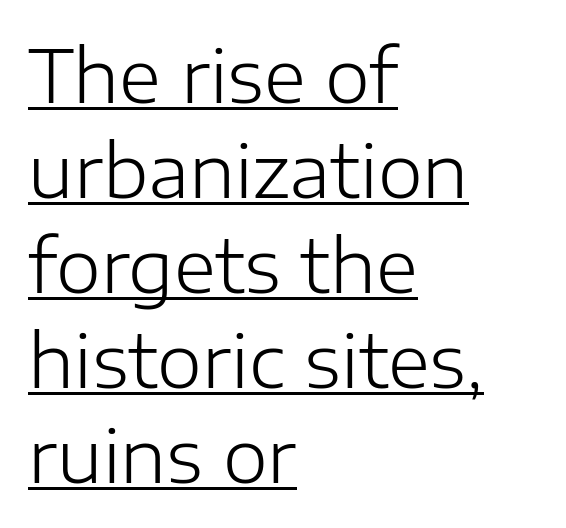
Q: Is the text bold? A: No.
Q: Is the text italic (slanted)? A: No, it is upright.
Q: Is the typeface a serif or a sans-serif typeface? A: Sans-serif.
Q: Is the text underlined? A: Yes.
Q: How is the paragraph aligned? A: Left-aligned.
Q: Is the spacing between letters normal or unusually wide? A: Normal.
Q: Is the spacing between lines tight, normal or loose? A: Normal.
Q: Width (condensed, normal, or wide)? A: Normal.
Q: Stroke contrast? A: Low.
Q: x-height? A: Medium.
Q: Monospaced? A: No.
